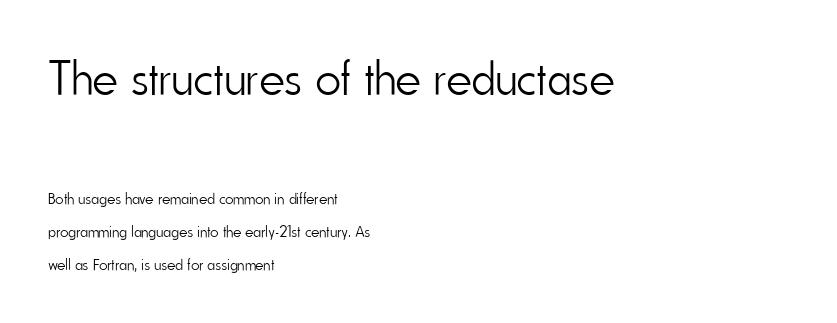
{"serif": "no", "italic": "no", "bold": "no", "weight": "light", "width": "condensed", "stroke_contrast": "low", "x_height": "small", "monospaced": "no", "underline": "no", "align": "left", "line_spacing": "loose", "line_spacing_ratio": 2.06, "letter_spacing": "normal", "letter_spacing_em": 0.0, "larger_block": "first", "size_ratio": 3.06, "glyph_px": 49}
